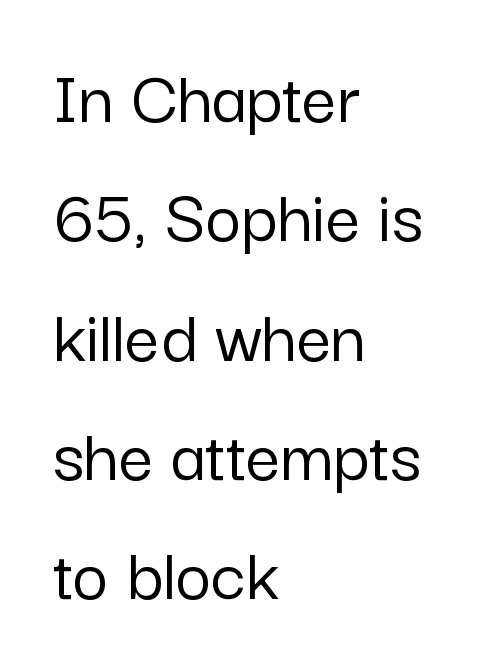
The image shows 77 px sans-serif type, upright; set left-aligned, normal line spacing (1.55x), normal letter spacing, not underlined; low stroke contrast and a medium x-height.
